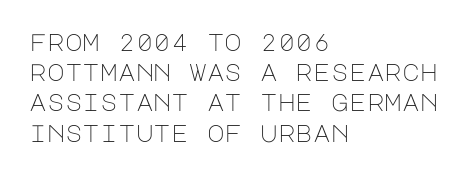
The weight would be labelled regular, book, light, or lighter still. Every stem runs plumb, perpendicular to the baseline. Descender tails drop into unmarked territory. One glance says typical: line gaps are just what's usual.
